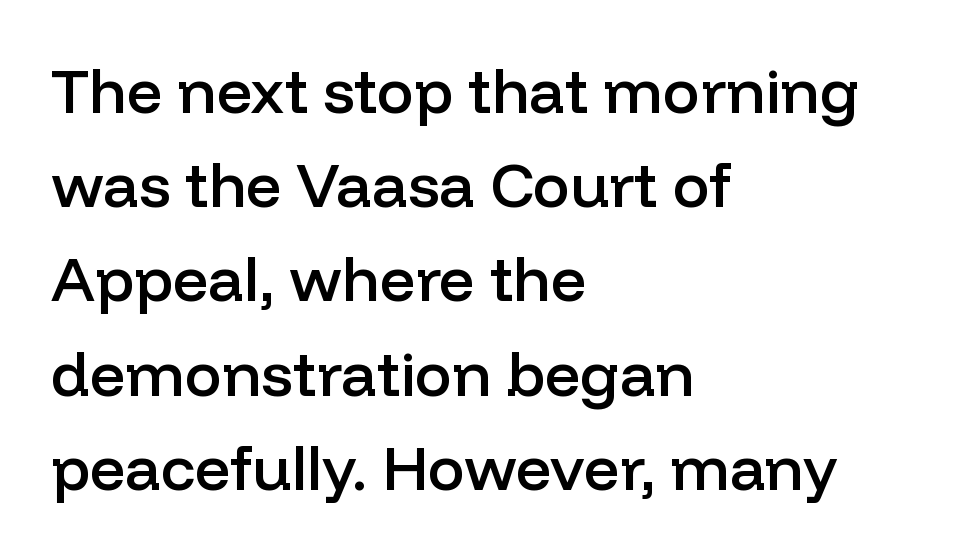
{"serif": "no", "italic": "no", "bold": "semi", "weight": "semibold", "width": "normal", "stroke_contrast": "low", "x_height": "medium", "monospaced": "no", "underline": "no", "align": "left", "line_spacing": "normal", "line_spacing_ratio": 1.52, "letter_spacing": "normal", "letter_spacing_em": 0.0, "glyph_px": 62}
